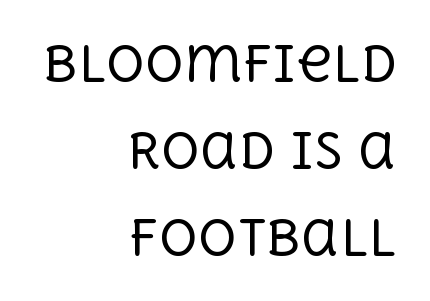
Q: Is the text bold? A: No.
Q: Is the text italic (slanted)? A: No, it is upright.
Q: Is the typeface a serif or a sans-serif typeface? A: Serif.
Q: Is the text underlined? A: No.
Q: How is the paragraph aligned? A: Right-aligned.
Q: Is the spacing between letters normal or unusually wide? A: Normal.
Q: Width (condensed, normal, or wide)? A: Normal.
Q: x-height? A: Large.
Q: Monospaced? A: No.
